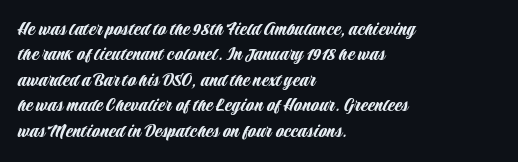
{"underline": "no", "align": "left", "line_spacing_ratio": 1.21, "letter_spacing": "normal", "letter_spacing_em": 0.0, "glyph_px": 21}
